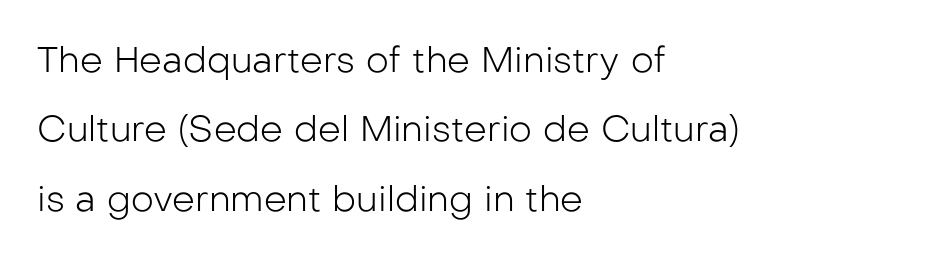
The image shows 36 px light sans-serif type, upright; set left-aligned, loose line spacing (1.93x), normal letter spacing, not underlined; low stroke contrast and a medium x-height.
